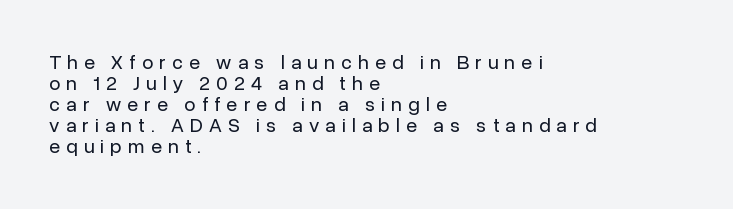
{"italic": "no", "bold": "no", "underline": "no", "align": "left", "line_spacing": "tight", "line_spacing_ratio": 1.05, "letter_spacing": "wide", "letter_spacing_em": 0.31, "glyph_px": 20}
